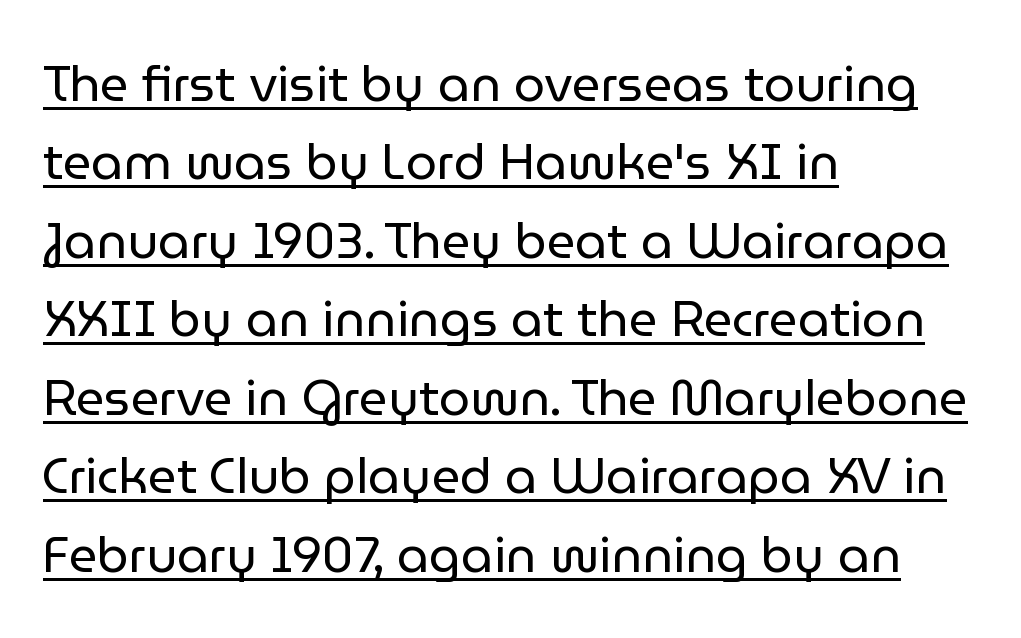
The image shows 50 px regular-weight sans-serif type, upright; set left-aligned, normal line spacing (1.57x), normal letter spacing, underlined; low stroke contrast and a medium x-height.
